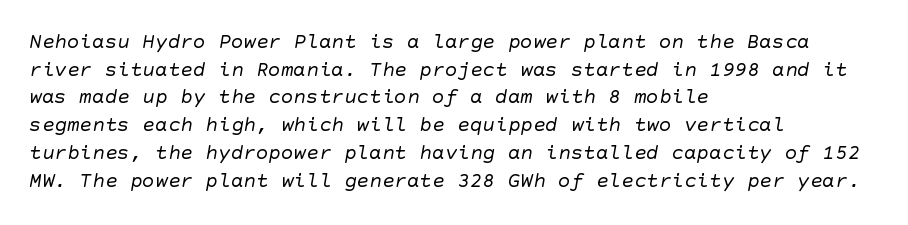
No extra ink here — the face is not bold. Honestly, there is no underline to notice here at all. In terms of letterspacing, this is plain default setting. Is there much room between lines? A standard amount, neither cramped nor airy.
